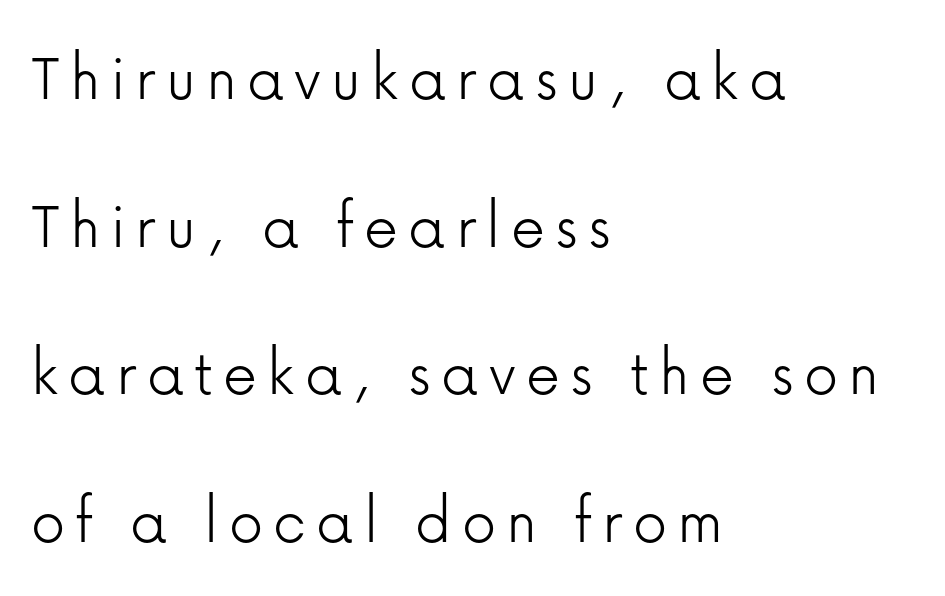
{"serif": "no", "italic": "no", "bold": "no", "weight": "light", "width": "normal", "stroke_contrast": "low", "x_height": "medium", "monospaced": "no", "underline": "no", "align": "left", "line_spacing": "loose", "line_spacing_ratio": 2.17, "glyph_px": 68}
